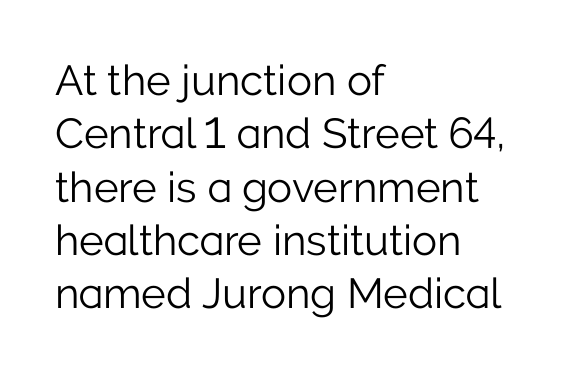
The image shows 42 px light sans-serif type, upright; set left-aligned, normal line spacing (1.27x), normal letter spacing, not underlined; low stroke contrast and a medium x-height.
